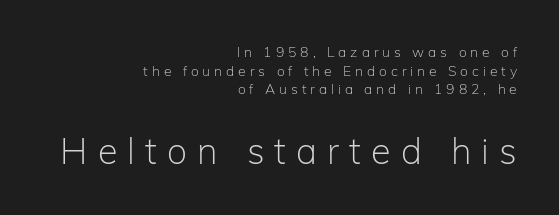
Q: Is the text bold? A: No.
Q: Is the text italic (slanted)? A: No, it is upright.
Q: Is the typeface a serif or a sans-serif typeface? A: Sans-serif.
Q: Is the text underlined? A: No.
Q: How is the paragraph aligned? A: Right-aligned.
Q: Is the spacing between letters normal or unusually wide? A: Unusually wide.
Q: Is the spacing between lines tight, normal or loose? A: Normal.
Q: Which block of text is set in a larger size, the first (top) or the second (bottom)? A: The second (bottom) one.
Q: Width (condensed, normal, or wide)? A: Normal.
Q: Stroke contrast? A: Low.
Q: x-height? A: Medium.
Q: Monospaced? A: No.
